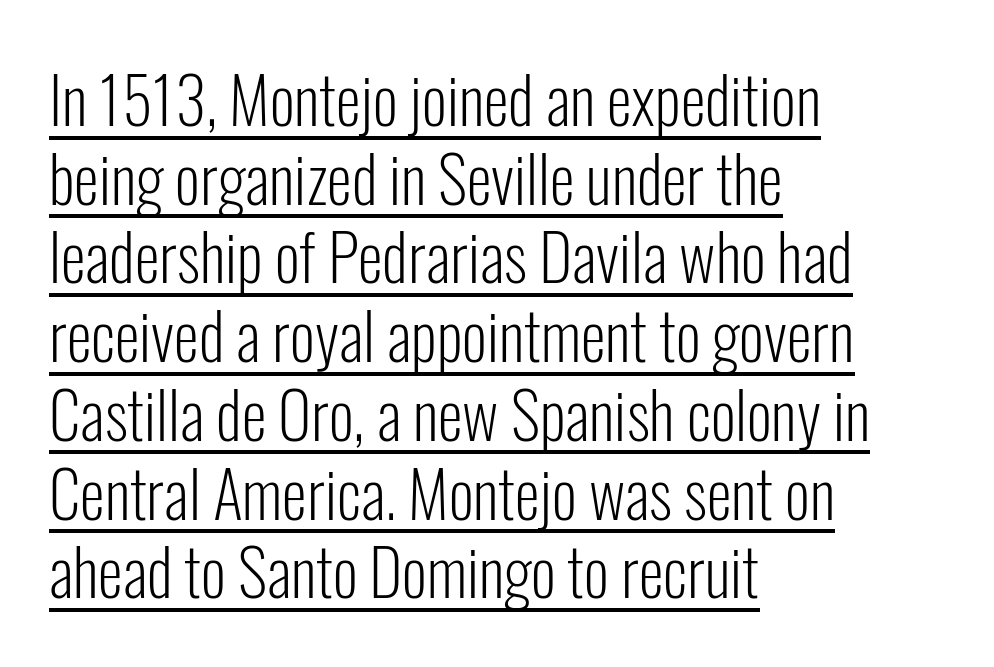
Where is the straight margin? On the left. Counters stay open thanks to moderate or lighter strokes. Classification — sans serif. Each letter keeps its own natural width here, so spacing adapts to shape. The words here are underlined. The tracking reads as untouched default to a designer's eye.
